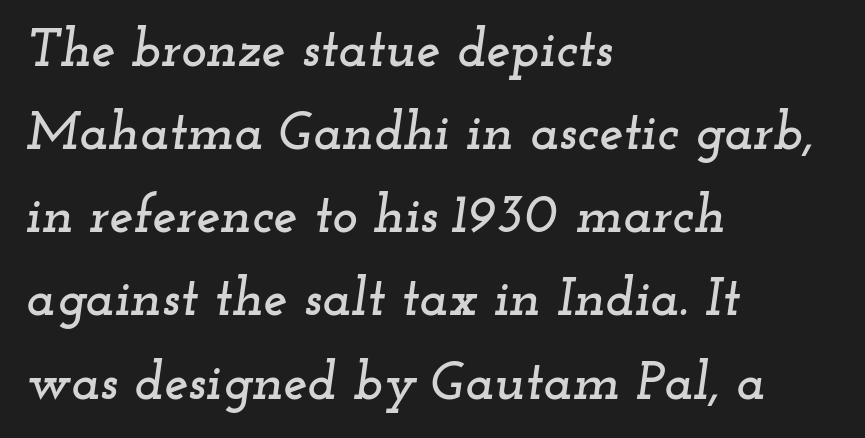
Check the space under the baseline: it is left empty. Regarding leading, the lines here are spaced in the standard way. A typesetter would call this proportional, since set widths differ per character. No extra tracking has been applied to these lines. The glyphs look as if they've been sheared to an angle.
